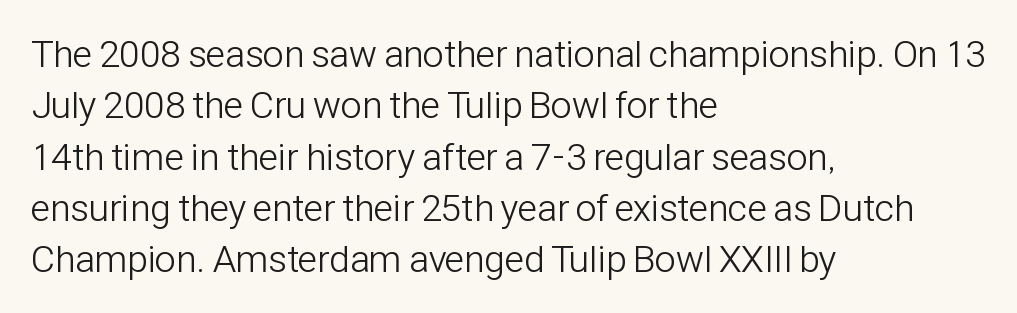
You could call the tracking neutral — neither tight nor loose. Looks like regular typesetting: each glyph gets only the width it needs. Where is the straight margin? On the left. A typesetter would label this face a sans. Summary of weight: not heavy and not bold. Lines of text with bare space underneath.
